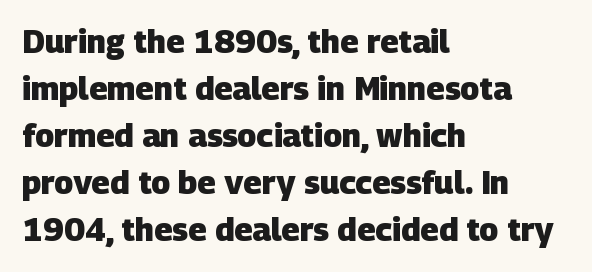
The typesetter chose a ragged-right arrangement here. The font family rendered here belongs to the sans-serif group. The designer left line spacing at the default. Heavy, bold letterforms. The string is rendered with underlining switched off. Here the designer chose a conventional face with non-uniform glyph widths.
